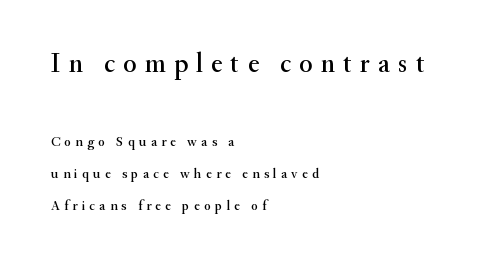
{"italic": "no", "underline": "no", "align": "left", "line_spacing": "loose", "line_spacing_ratio": 2.3, "letter_spacing": "wide", "letter_spacing_em": 0.3, "larger_block": "first", "size_ratio": 1.93, "glyph_px": 27}
